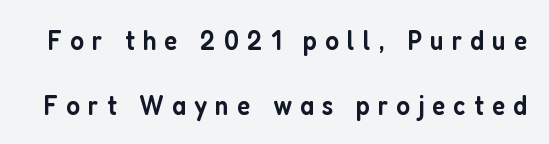
The image shows 28 px semibold, condensed sans-serif type, upright; set loose line spacing (2.32x), unusually wide letter spacing (+0.29 em), not underlined; low stroke contrast and a medium x-height.
